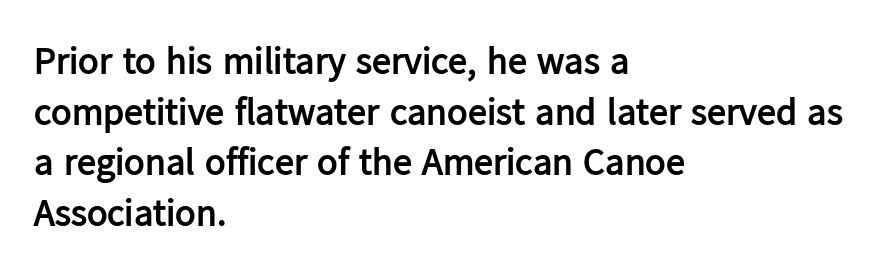
The characters display no serif detailing; their extremities are plain. Think of a printed novel: that variable character pitch is what you see here. I'd describe the lettering as bold — thick and assertive. Reading down the block, your eye returns to a fixed left position each line. The block of text has a typical density, with ordinary space between rows. Do the letters lean? They stand straight.
